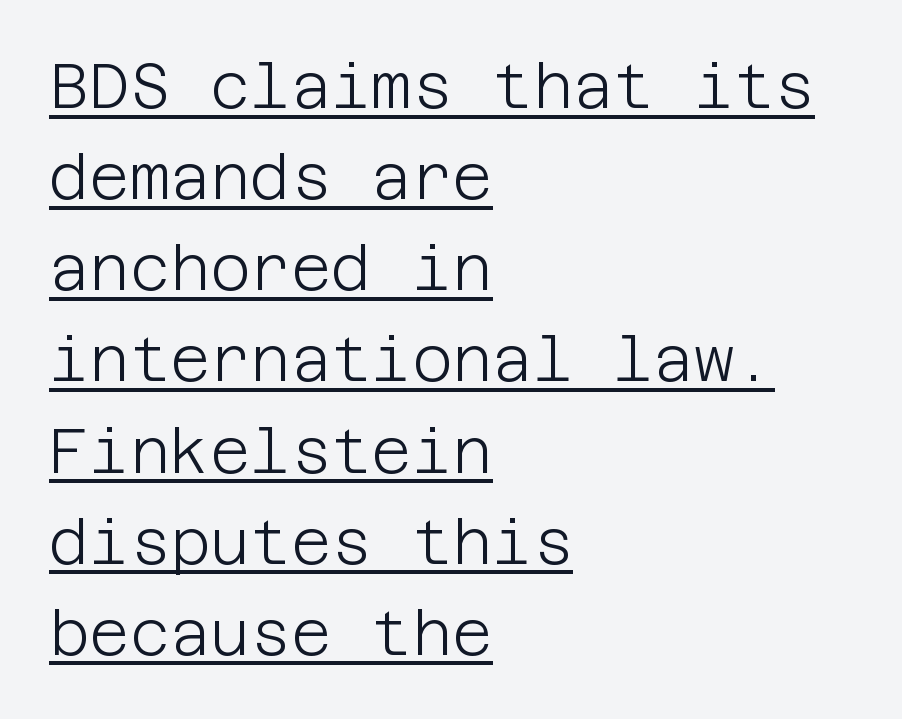
Is there an underline? Yes — a line sits under the letters. Honestly, the row spacing looks completely unremarkable. The text was rendered using a sans face with plain stroke endings. This sample uses plain, unmodified letter spacing. Vertical strokes here are truly vertical.
